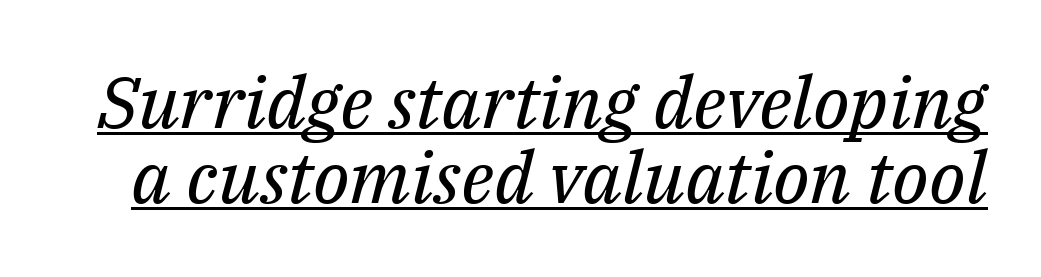
The image shows 72 px regular-weight serif type, italic (leaning right); set tight line spacing (1.04x), normal letter spacing, underlined; medium stroke contrast and a medium x-height.
